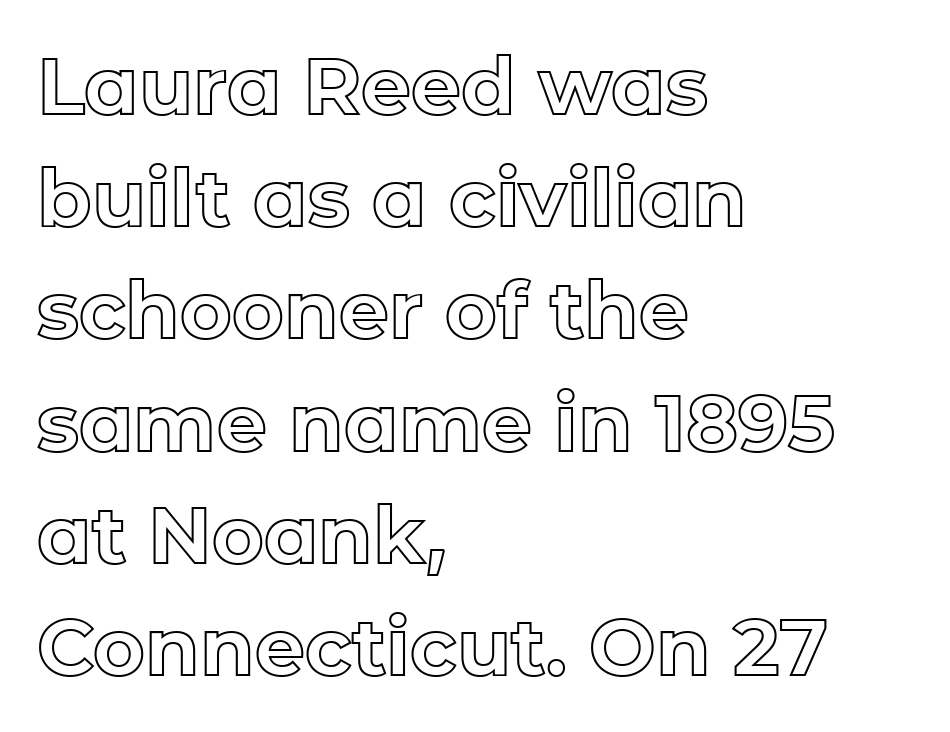
{"italic": "no", "width": "normal", "x_height": "medium", "monospaced": "no", "underline": "no", "align": "left", "line_spacing": "normal", "line_spacing_ratio": 1.42, "letter_spacing": "normal", "letter_spacing_em": 0.0, "glyph_px": 79}
